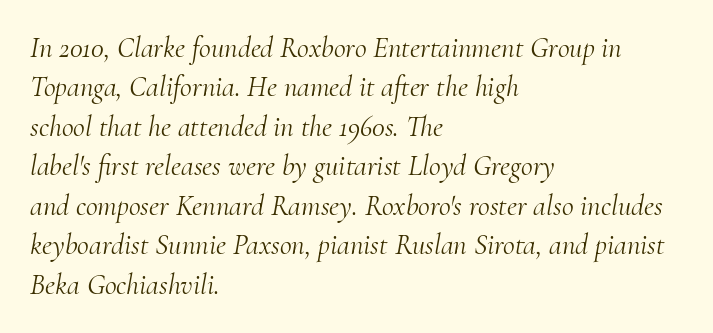
The image shows 29 px light serif type, italic (leaning right); set left-aligned, normal line spacing (1.36x), normal letter spacing, not underlined; medium stroke contrast and a small x-height.
